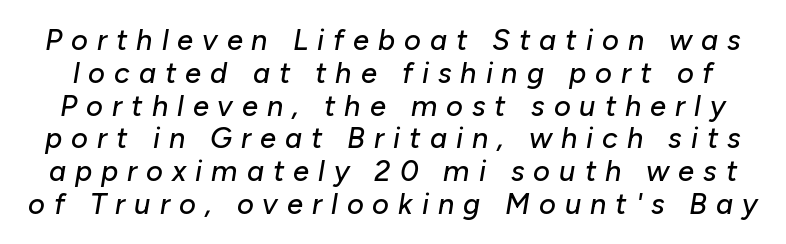
{"italic": "yes", "lean": "right", "slant_degrees": 10, "width": "normal", "stroke_contrast": "low", "x_height": "medium", "monospaced": "no", "underline": "no", "line_spacing": "tight", "line_spacing_ratio": 1.13, "letter_spacing": "wide", "letter_spacing_em": 0.31, "glyph_px": 29}
